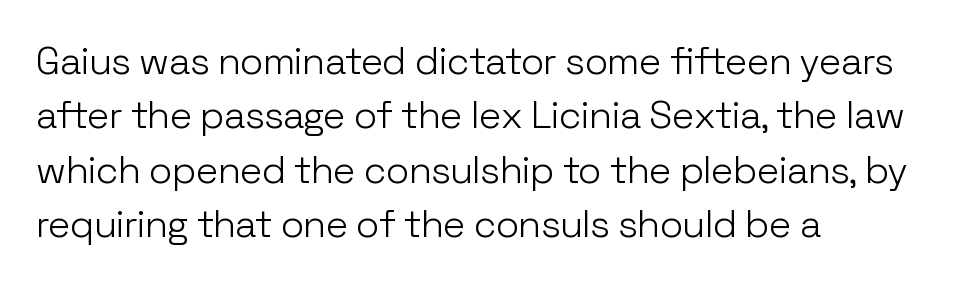
Q: Is the text bold? A: No.
Q: Is the text italic (slanted)? A: No, it is upright.
Q: Is the typeface a serif or a sans-serif typeface? A: Sans-serif.
Q: Is the text underlined? A: No.
Q: How is the paragraph aligned? A: Left-aligned.
Q: Is the spacing between letters normal or unusually wide? A: Normal.
Q: Is the spacing between lines tight, normal or loose? A: Normal.
Q: Width (condensed, normal, or wide)? A: Normal.
Q: Stroke contrast? A: Low.
Q: x-height? A: Medium.
Q: Monospaced? A: No.
